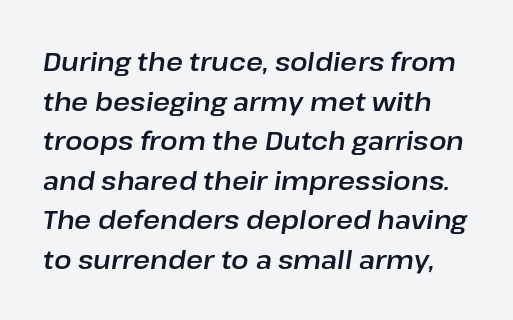
The image shows 26 px text type, italic (leaning right); set normal line spacing (1.52x), normal letter spacing, not underlined.
